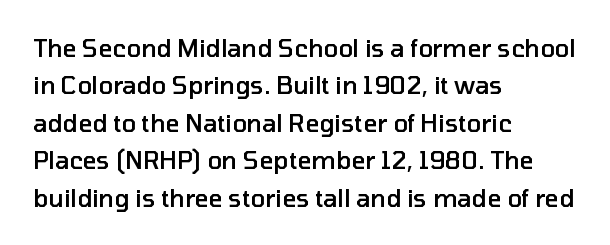
The image shows 24 px text type, upright; set left-aligned, normal line spacing (1.56x), normal letter spacing, not underlined.
